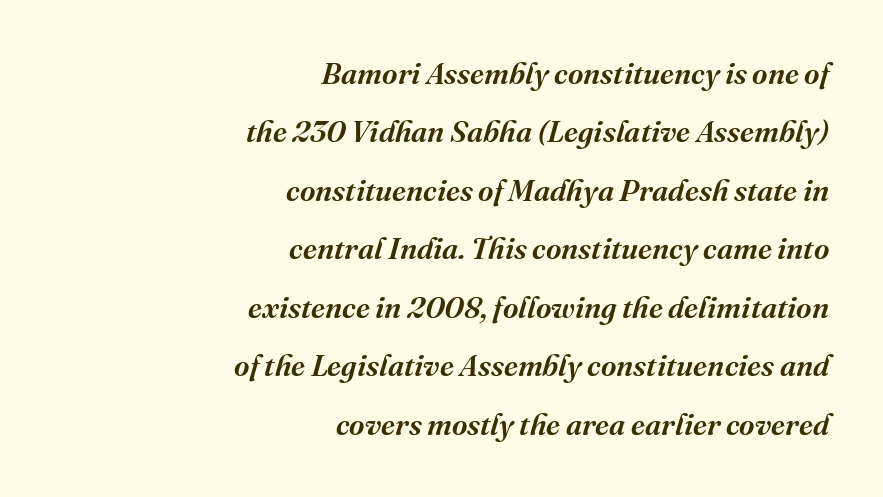
Q: Is the text bold? A: Semi-bold.
Q: Is the text italic (slanted)? A: Yes, it leans right by about 16 degrees.
Q: Is the typeface a serif or a sans-serif typeface? A: Serif.
Q: Is the text underlined? A: No.
Q: How is the paragraph aligned? A: Right-aligned.
Q: Is the spacing between letters normal or unusually wide? A: Normal.
Q: Is the spacing between lines tight, normal or loose? A: Loose.
Q: Width (condensed, normal, or wide)? A: Normal.
Q: Stroke contrast? A: Medium.
Q: x-height? A: Medium.
Q: Monospaced? A: No.
